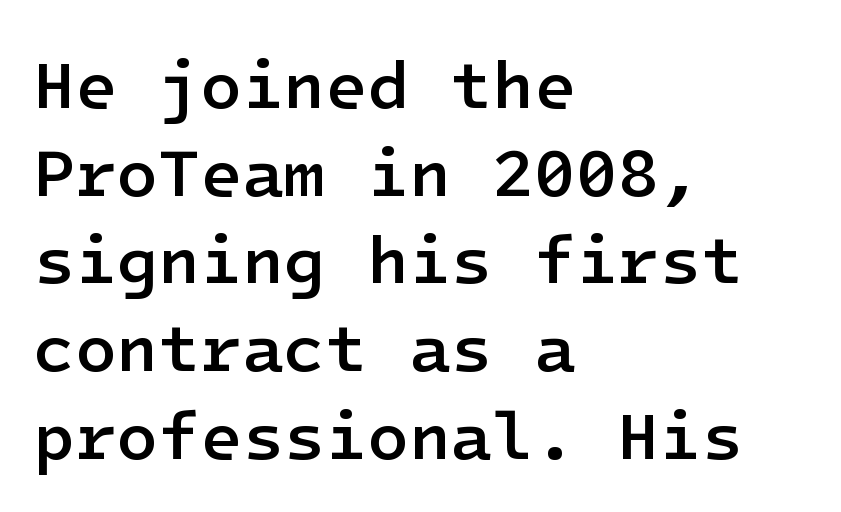
The image shows 68 px semibold sans-serif type, upright; set left-aligned, normal line spacing (1.29x), normal letter spacing, not underlined; low stroke contrast and a medium x-height.
